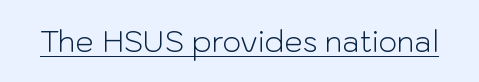
Q: Is the text bold? A: No.
Q: Is the text italic (slanted)? A: No, it is upright.
Q: Is the typeface a serif or a sans-serif typeface? A: Sans-serif.
Q: Is the text underlined? A: Yes.
Q: Is the spacing between letters normal or unusually wide? A: Normal.
Q: Width (condensed, normal, or wide)? A: Normal.
Q: Stroke contrast? A: Low.
Q: x-height? A: Medium.
Q: Monospaced? A: No.
